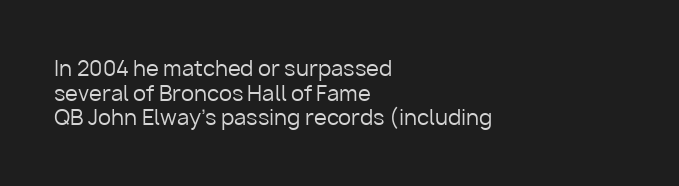
The image shows 21 px text type, upright; set left-aligned, line spacing 1.17x, normal letter spacing, not underlined.
